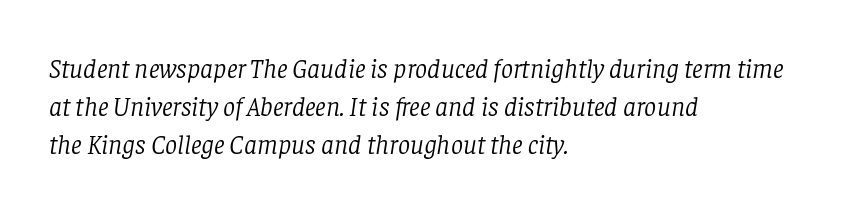
The image shows 27 px text type, italic (leaning right); set left-aligned, normal line spacing (1.41x), normal letter spacing, not underlined.
